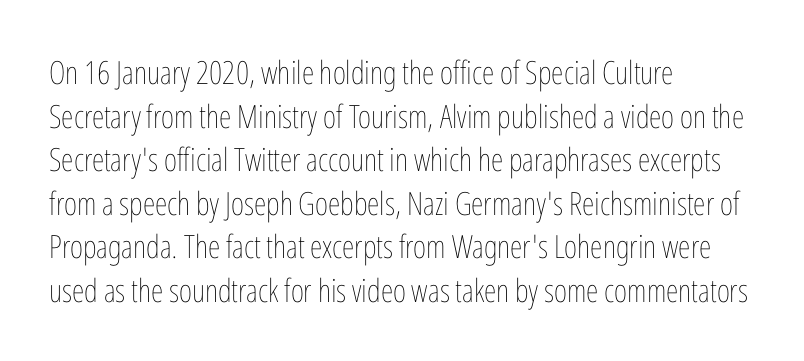
Q: Is the text bold? A: No.
Q: Is the text italic (slanted)? A: No, it is upright.
Q: Is the text underlined? A: No.
Q: How is the paragraph aligned? A: Left-aligned.
Q: Is the spacing between letters normal or unusually wide? A: Normal.
Q: Is the spacing between lines tight, normal or loose? A: Normal.
Q: Width (condensed, normal, or wide)? A: Condensed.
Q: Stroke contrast? A: Low.
Q: x-height? A: Medium.
Q: Monospaced? A: No.
